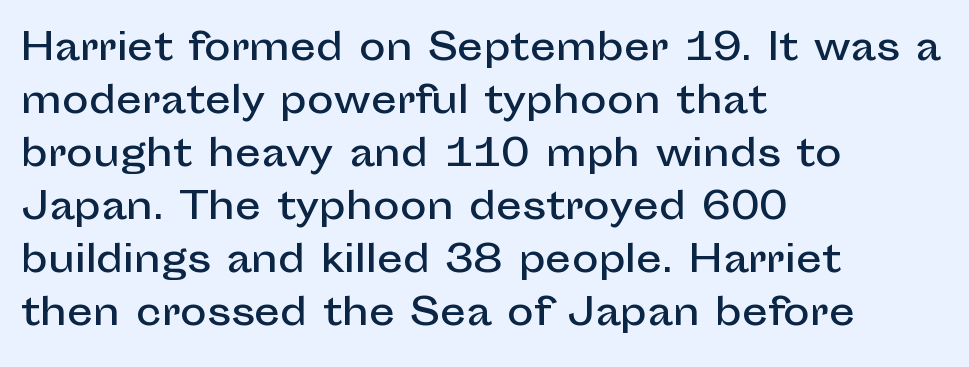
Normally led — the rows are evenly, conventionally spaced. Is this a fixed-width face? No — the glyphs have proportional, varying widths. Left-aligned paragraph, ragged on the right. The letters carry no serifs — their stems end cleanly without finishing strokes. Standard letterfit; no display-style spreading of the glyphs. It's the straight-up-and-down kind of type.
